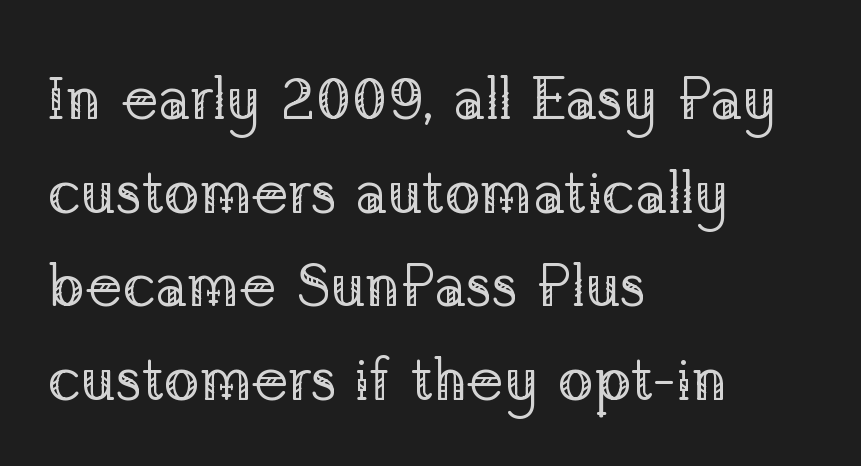
Q: Is the text bold? A: No.
Q: Is the text italic (slanted)? A: No, it is upright.
Q: Is the typeface a serif or a sans-serif typeface? A: Serif.
Q: Is the text underlined? A: No.
Q: How is the paragraph aligned? A: Left-aligned.
Q: Is the spacing between letters normal or unusually wide? A: Normal.
Q: Is the spacing between lines tight, normal or loose? A: Normal.
Q: Width (condensed, normal, or wide)? A: Normal.
Q: Stroke contrast? A: Low.
Q: x-height? A: Medium.
Q: Monospaced? A: No.
